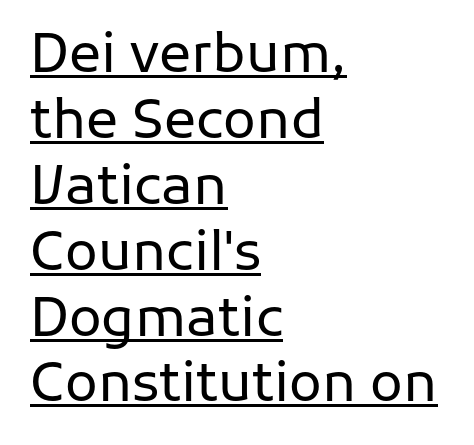
If you drew a ruler down the left edge, every line would touch it. The strokes carry an ordinary text weight at most. Beneath each row of characters lies a ruled line. This rendering leaves character spacing at its baseline value. The letters advance in unequal steps, a hallmark of proportional type.
